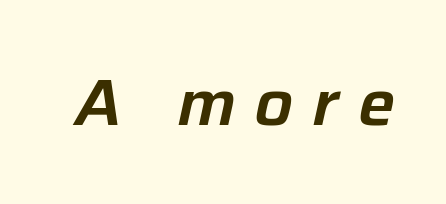
The image shows 66 px text type, italic (leaning right); set unusually wide letter spacing (+0.29 em), not underlined; low stroke contrast and a medium x-height.
